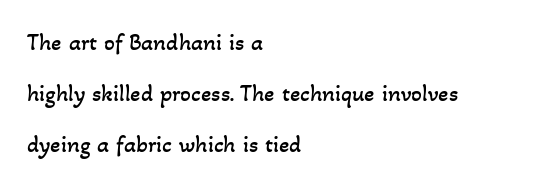
Q: Is the text bold? A: No.
Q: Is the text underlined? A: No.
Q: How is the paragraph aligned? A: Left-aligned.
Q: Is the spacing between letters normal or unusually wide? A: Normal.
Q: Is the spacing between lines tight, normal or loose? A: Loose.
